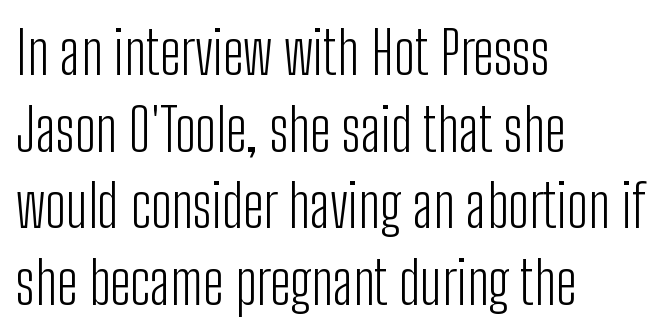
The image shows 59 px light, condensed sans-serif type, upright; set left-aligned, normal line spacing (1.3x), normal letter spacing, not underlined; low stroke contrast and a medium x-height.
